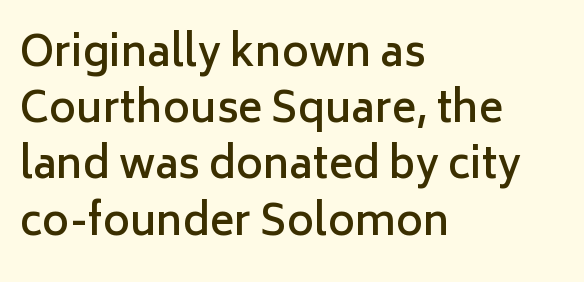
{"serif": "no", "italic": "no", "bold": "semi", "weight": "semibold", "width": "normal", "stroke_contrast": "low", "x_height": "medium", "monospaced": "no", "underline": "no", "align": "left", "line_spacing": "normal", "line_spacing_ratio": 1.37, "letter_spacing": "normal", "letter_spacing_em": 0.0, "glyph_px": 41}
